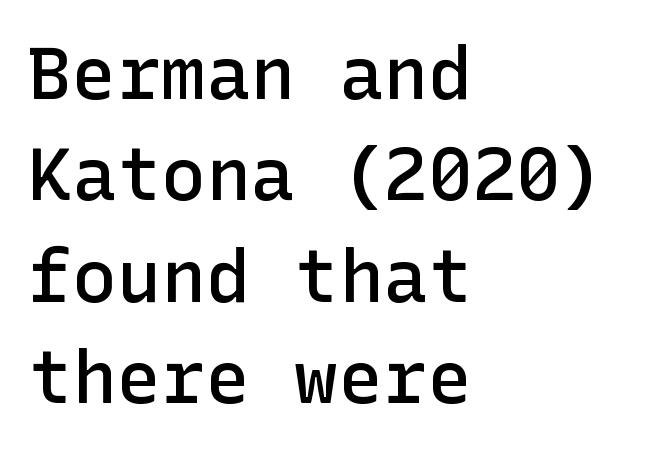
Q: Is the text bold? A: Semi-bold.
Q: Is the text italic (slanted)? A: No, it is upright.
Q: Is the typeface a serif or a sans-serif typeface? A: Sans-serif.
Q: Is the text underlined? A: No.
Q: How is the paragraph aligned? A: Left-aligned.
Q: Is the spacing between letters normal or unusually wide? A: Normal.
Q: Is the spacing between lines tight, normal or loose? A: Normal.
Q: Width (condensed, normal, or wide)? A: Normal.
Q: Stroke contrast? A: Low.
Q: x-height? A: Medium.
